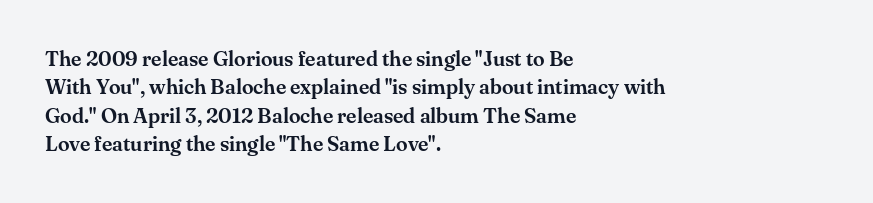
Q: Is the text italic (slanted)? A: No, it is upright.
Q: Is the text underlined? A: No.
Q: How is the paragraph aligned? A: Left-aligned.
Q: Is the spacing between letters normal or unusually wide? A: Normal.
Q: Is the spacing between lines tight, normal or loose? A: Normal.
